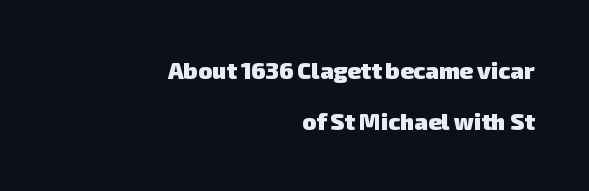
Summary of weight: heavy, a full bold. Baseline-to-baseline distance is far greater than the letter height. Leftover space on each line is placed entirely before the opening word. Quick note: underline off.
